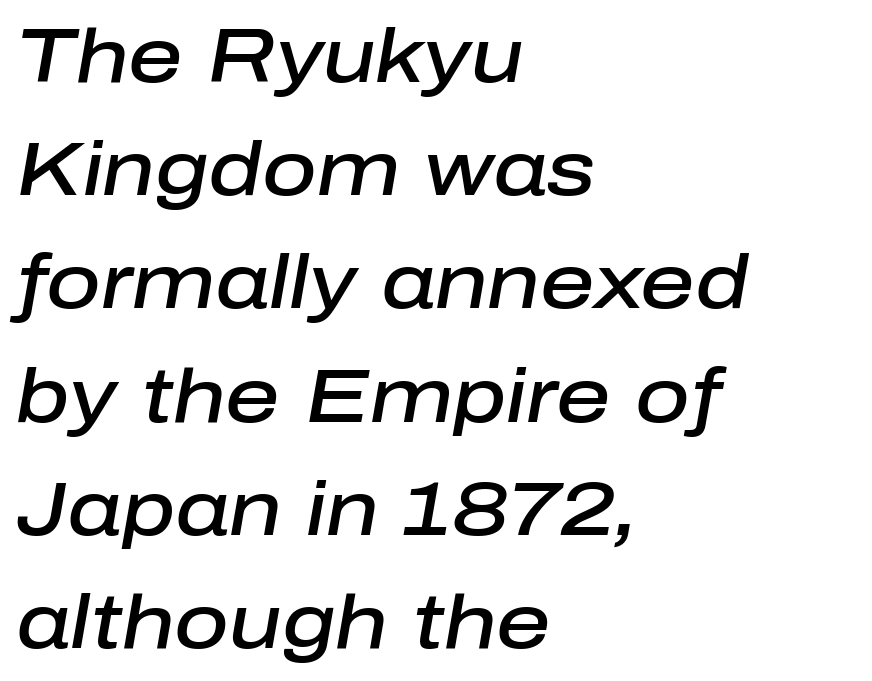
The vertical gap from one line to the next is medium. Proportional: the letters do not fall into vertical columns. The tracking reads as untouched default to a designer's eye. Rule under the text: the space is simply empty. A typesetter would mark this as italic. The paragraph has a hard left edge and a soft right edge.
